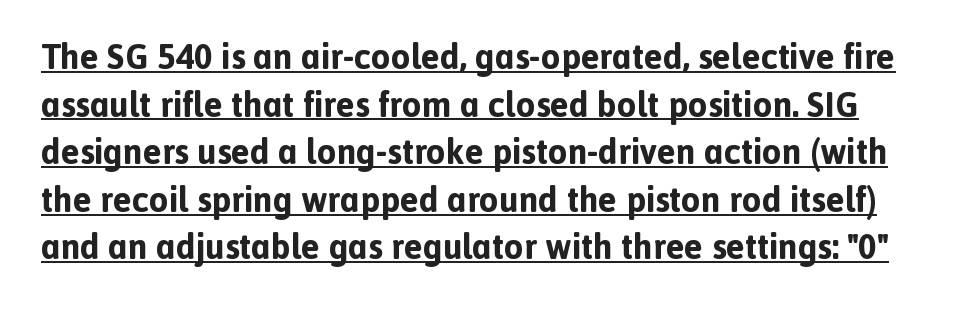
The image shows 35 px bold sans-serif type, upright; set normal line spacing (1.36x), normal letter spacing, underlined; a medium x-height.
